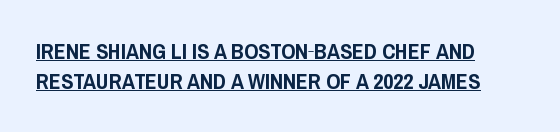
{"italic": "no", "underline": "yes", "align": "left", "line_spacing": "normal", "line_spacing_ratio": 1.35, "letter_spacing": "normal", "letter_spacing_em": 0.0, "glyph_px": 22}
